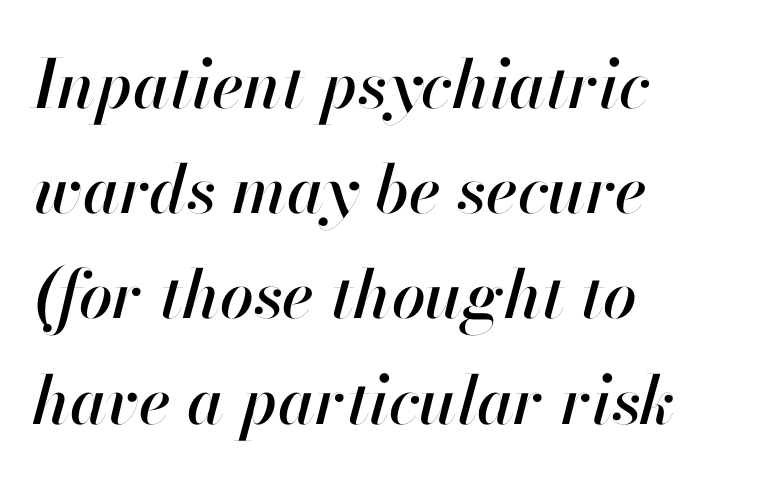
Q: Is the text italic (slanted)? A: Yes, it leans right by about 13 degrees.
Q: Is the text underlined? A: No.
Q: How is the paragraph aligned? A: Left-aligned.
Q: Is the spacing between letters normal or unusually wide? A: Normal.
Q: Is the spacing between lines tight, normal or loose? A: Normal.
Q: Width (condensed, normal, or wide)? A: Normal.
Q: Stroke contrast? A: High.
Q: x-height? A: Small.
Q: Monospaced? A: No.
